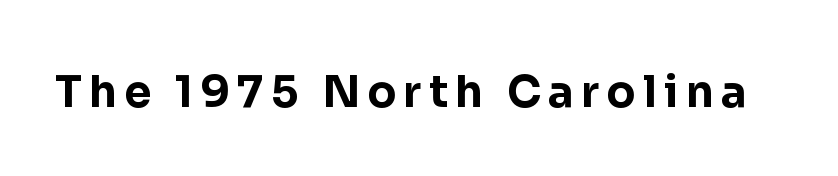
The strip under each line holds only bare page. In terms of letterform style, serifs are entirely absent. Ordinary non-slanted type is in use. Weight check: bold — yes, fully. Here the designer chose a conventional face with non-uniform glyph widths.
